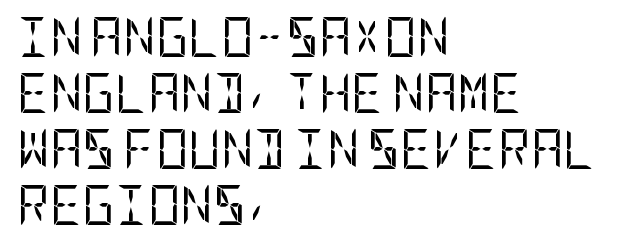
Leading: standard. The lettering stays uniformly vertical, giving the passage a roman look. Underline: absent. Stroke thickness stays within the range of a standard reading face or lighter. The line texture is even and compact thanks to regular tracking. The paragraph has a hard left edge and a soft right edge.
